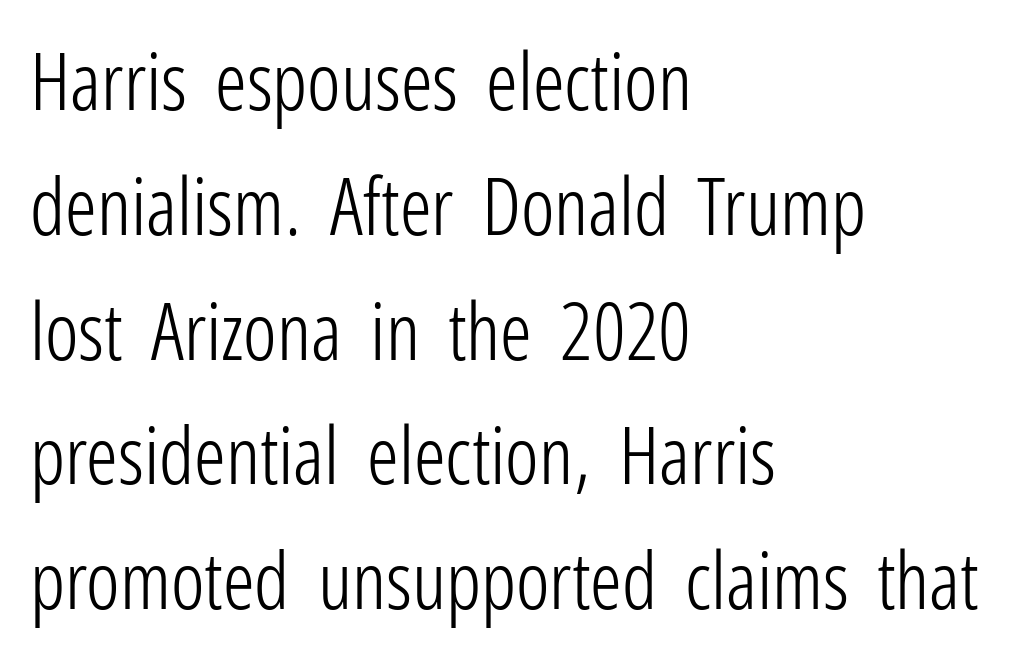
The image shows 79 px light, condensed sans-serif type, upright; set left-aligned, normal line spacing (1.58x), normal letter spacing, not underlined; low stroke contrast and a medium x-height.
